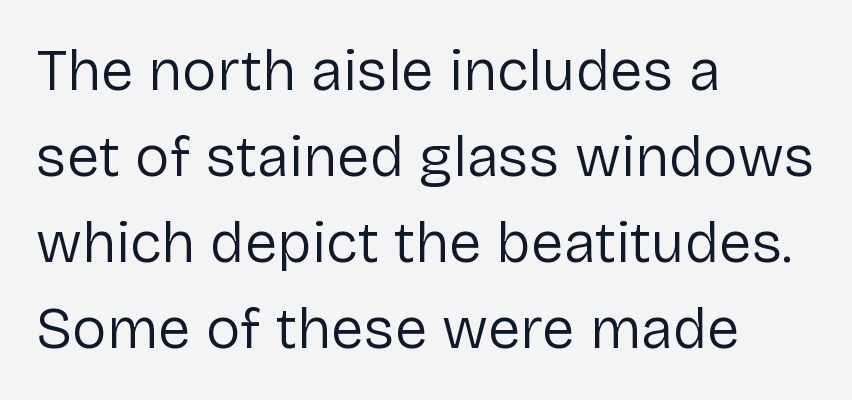
The image shows 58 px regular-weight sans-serif type, upright; set left-aligned, normal line spacing (1.48x), normal letter spacing, not underlined; low stroke contrast and a medium x-height.
